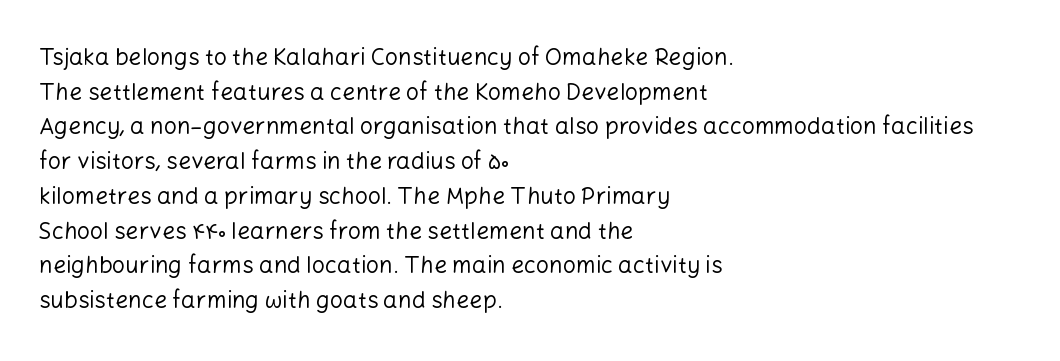
{"italic": "no", "bold": "no", "underline": "no", "align": "left", "line_spacing": "normal", "line_spacing_ratio": 1.51, "letter_spacing": "normal", "letter_spacing_em": 0.0, "glyph_px": 23}
